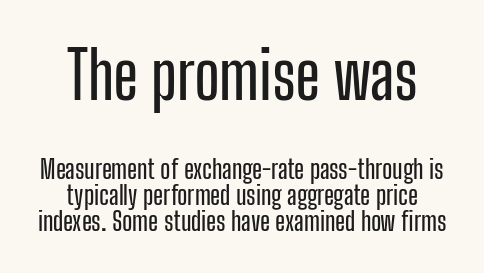
Q: Is the text italic (slanted)? A: No, it is upright.
Q: Is the typeface a serif or a sans-serif typeface? A: Sans-serif.
Q: Is the text underlined? A: No.
Q: Is the spacing between letters normal or unusually wide? A: Normal.
Q: Is the spacing between lines tight, normal or loose? A: Tight.
Q: Which block of text is set in a larger size, the first (top) or the second (bottom)? A: The first (top) one.
Q: Width (condensed, normal, or wide)? A: Condensed.
Q: Stroke contrast? A: Low.
Q: x-height? A: Medium.
Q: Monospaced? A: No.
